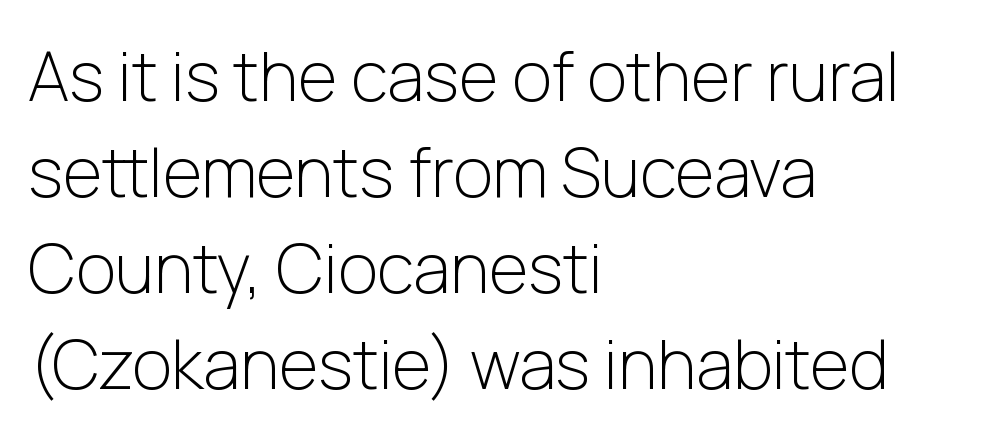
The glyphs in this specimen are sans serif. This reads as an unemphasized weight, regular at the heaviest. These lines stack with their left ends in a neat column. This is the regular roman posture of the typeface. The leading is moderate, giving the passage an even texture. A typesetter would call this proportional, since set widths differ per character.
